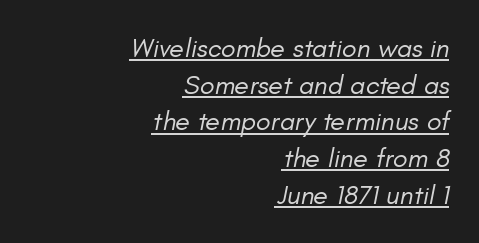
Q: Is the text bold? A: No.
Q: Is the text italic (slanted)? A: Yes, it leans right by about 11 degrees.
Q: Is the text underlined? A: Yes.
Q: How is the paragraph aligned? A: Right-aligned.
Q: Is the spacing between letters normal or unusually wide? A: Normal.
Q: Is the spacing between lines tight, normal or loose? A: Normal.
